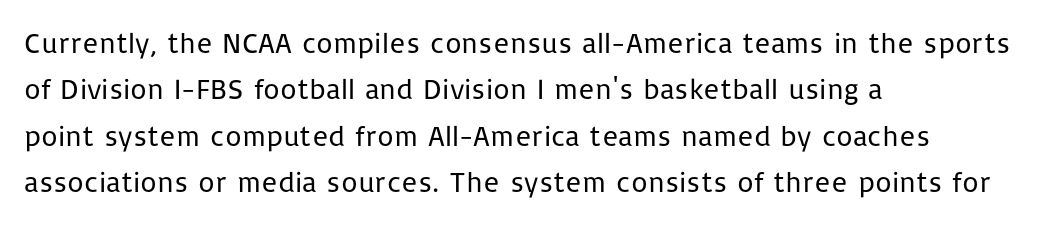
Note: no serifs on the glyphs. Each word holds together tightly as a unit, with standard inter-letter gaps. Casual observation: everything's shoved over to the left. Ordinary non-slanted type is in use. Spacing verdict: proportional, widths tailored to each character. The zone under the glyphs is completely vacant.
